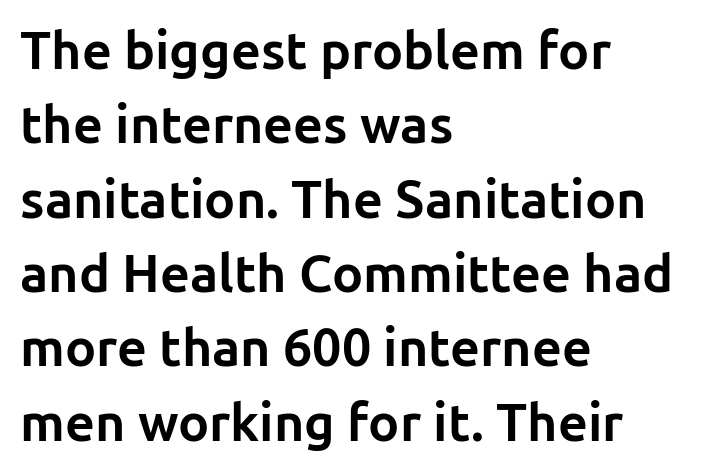
{"serif": "no", "italic": "no", "bold": "yes", "weight": "bold", "width": "normal", "stroke_contrast": "low", "x_height": "medium", "monospaced": "no", "underline": "no", "align": "left", "line_spacing": "normal", "line_spacing_ratio": 1.43, "letter_spacing": "normal", "letter_spacing_em": 0.0, "glyph_px": 52}
